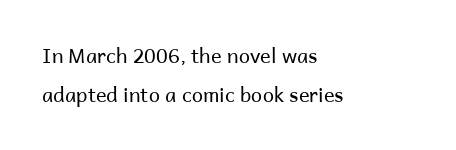
Caption: multi-line text, flush left, ragged right. The passage shown is not bold in any degree. There is no visible air inserted between adjacent glyphs. Honestly, there is no underline to notice here at all. Characters remain perfectly vertical along every line.
